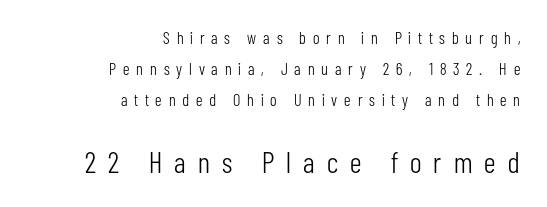
The image shows 30 px light, condensed sans-serif type, upright; set right-aligned, line spacing 1.81x, unusually wide letter spacing (+0.4 em), not underlined; the second (bottom) block is 1.76x larger; low stroke contrast and a medium x-height.
